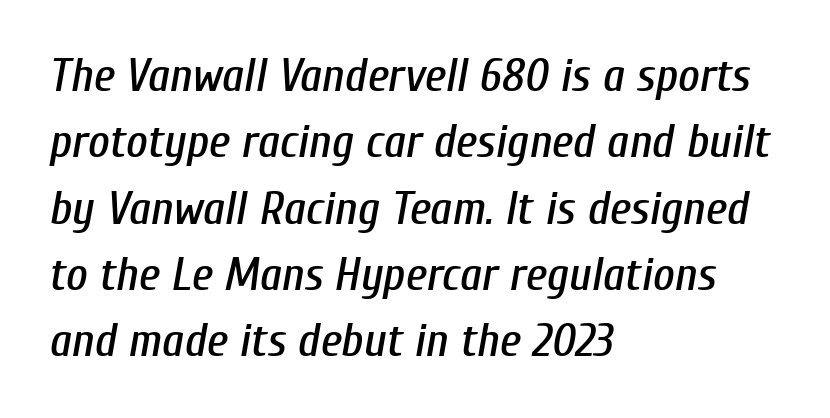
{"italic": "yes", "lean": "right", "slant_degrees": 10, "width": "condensed", "stroke_contrast": "low", "x_height": "medium", "monospaced": "no", "underline": "no", "align": "left", "line_spacing": "normal", "line_spacing_ratio": 1.41, "letter_spacing": "normal", "letter_spacing_em": 0.0, "glyph_px": 47}
